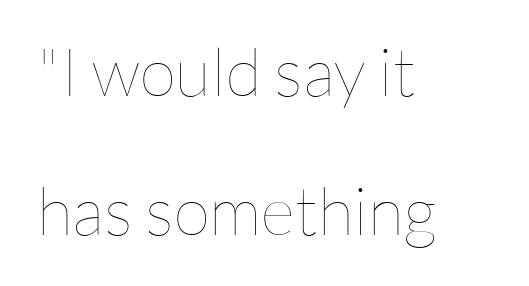
Q: Is the text bold? A: No.
Q: Is the text italic (slanted)? A: No, it is upright.
Q: Is the text underlined? A: No.
Q: How is the paragraph aligned? A: Left-aligned.
Q: Is the spacing between letters normal or unusually wide? A: Normal.
Q: Is the spacing between lines tight, normal or loose? A: Loose.
Q: Width (condensed, normal, or wide)? A: Normal.
Q: Stroke contrast? A: Low.
Q: x-height? A: Medium.
Q: Monospaced? A: No.
